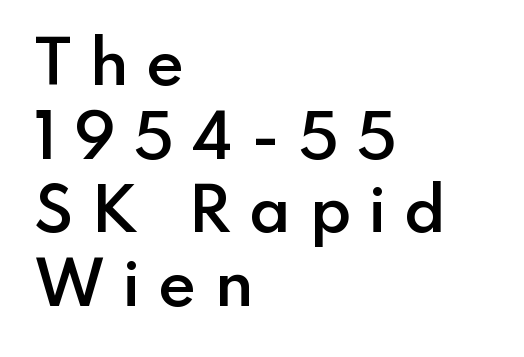
{"serif": "no", "italic": "no", "bold": "semi", "weight": "semibold", "width": "normal", "stroke_contrast": "low", "x_height": "small", "monospaced": "no", "underline": "no", "align": "left", "line_spacing": "normal", "line_spacing_ratio": 1.25, "letter_spacing": "wide", "letter_spacing_em": 0.29, "glyph_px": 59}
